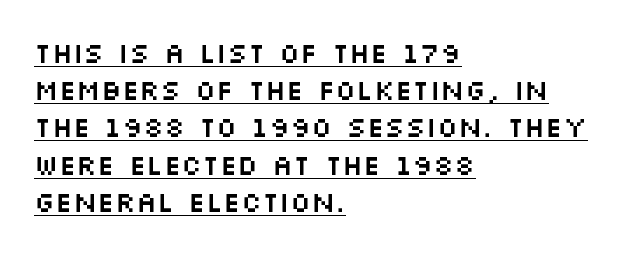
{"serif": "no", "italic": "no", "width": "wide", "stroke_contrast": "medium", "x_height": "large", "monospaced": "no", "underline": "yes", "align": "left", "line_spacing": "normal", "line_spacing_ratio": 1.33, "letter_spacing": "normal", "letter_spacing_em": 0.0, "glyph_px": 28}
